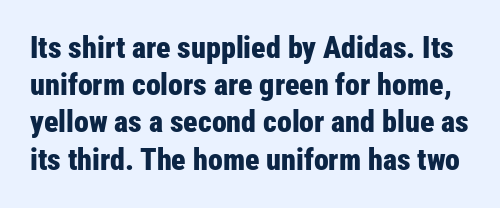
Q: Is the text bold? A: Yes.
Q: Is the text italic (slanted)? A: No, it is upright.
Q: Is the typeface a serif or a sans-serif typeface? A: Sans-serif.
Q: Is the text underlined? A: No.
Q: Is the spacing between letters normal or unusually wide? A: Normal.
Q: Width (condensed, normal, or wide)? A: Condensed.
Q: Stroke contrast? A: Low.
Q: x-height? A: Medium.
Q: Monospaced? A: No.
